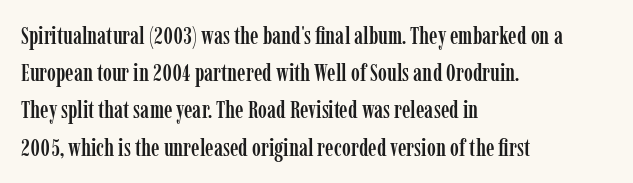
Interline gaps are of average width in this sample. The letters stand upright; this is a roman face. The face used here is rendered with its standard letterfit. Leftover space on each line is placed entirely after the last word. Beneath every word, the page is bare.
